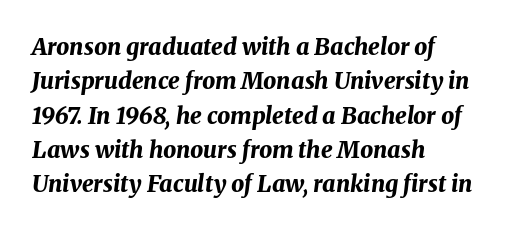
The image shows 23 px bold type, italic (leaning right); set left-aligned, normal line spacing (1.49x), normal letter spacing, not underlined.
